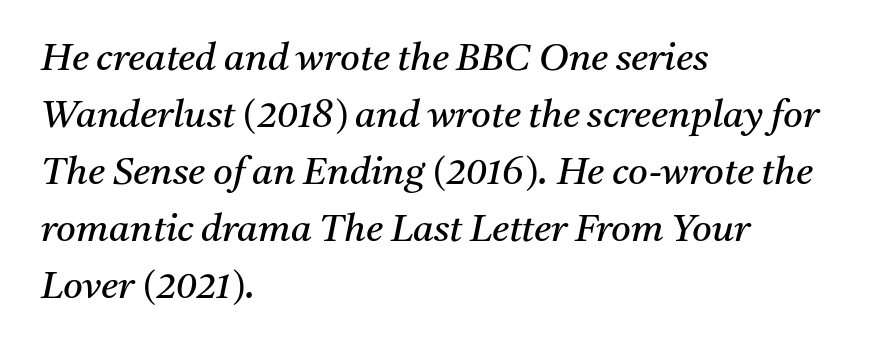
Horizontally, the lines are justified to the leading edge only. The letters advance in unequal steps, a hallmark of proportional type. The font is comparable to plain body text, perhaps lighter. I'd call this a serif setting — the letters wear small feet. No word sits above an underline.
